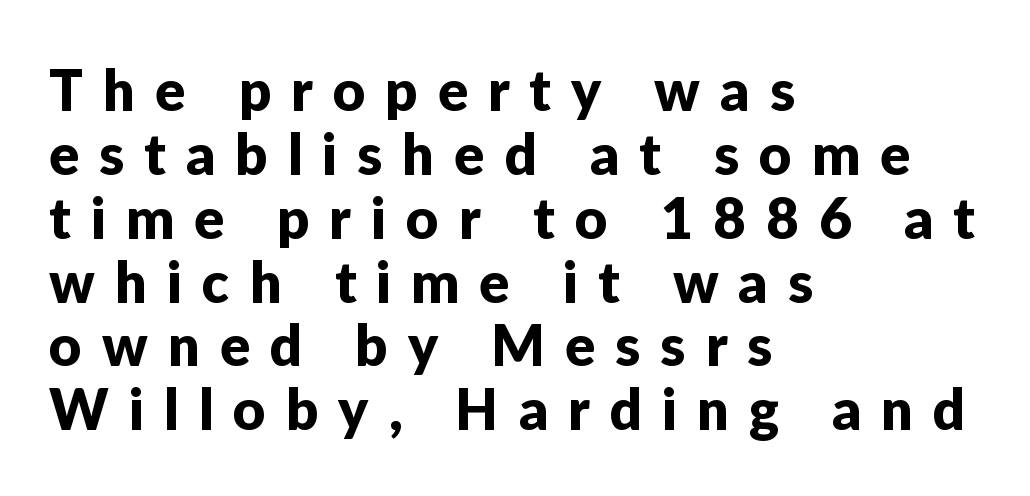
The image shows 56 px sans-serif type, upright; set left-aligned, tight line spacing (1.14x), unusually wide letter spacing (+0.36 em), not underlined; low stroke contrast and a medium x-height.
